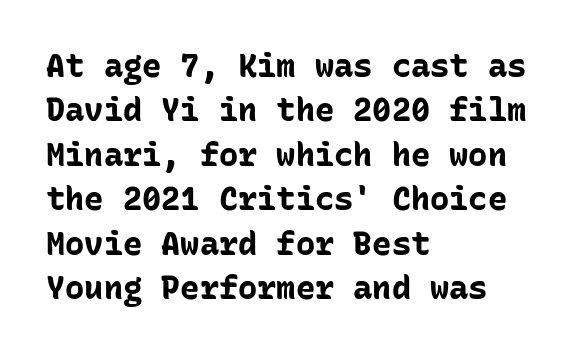
{"serif": "no", "italic": "no", "bold": "yes", "weight": "bold", "width": "normal", "stroke_contrast": "low", "x_height": "medium", "monospaced": "yes", "underline": "no", "align": "left", "line_spacing": "normal", "line_spacing_ratio": 1.39, "letter_spacing": "normal", "letter_spacing_em": 0.0, "glyph_px": 32}
